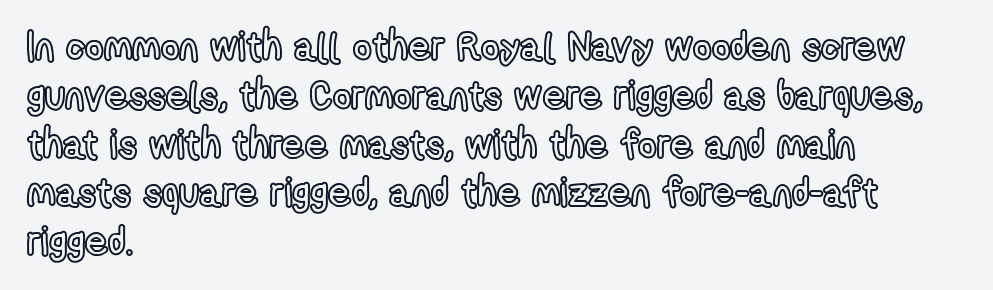
Is the block centered? No — it sits flush against the left margin. Underlining? Definitely not there. Varying glyph widths throughout — classic text-font behaviour. There is no visible air inserted between adjacent glyphs. Designer's note — italics off, roman on.
